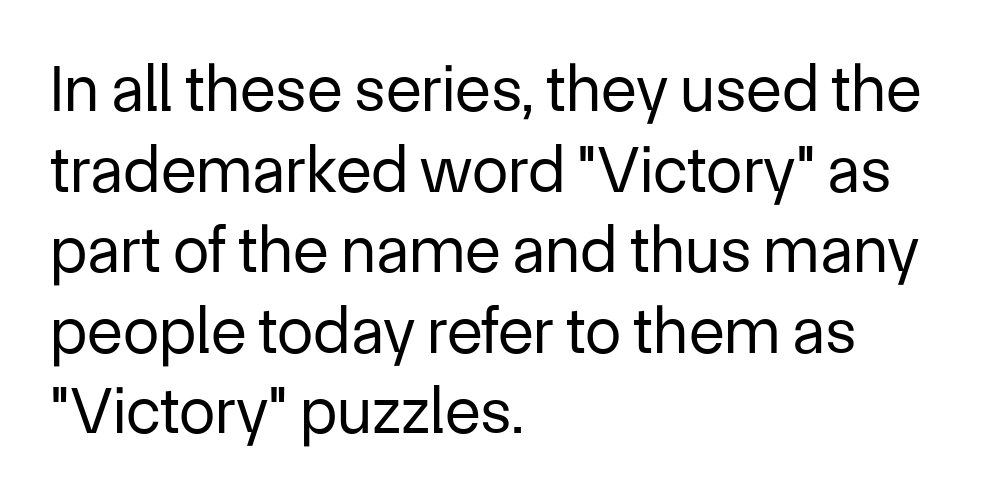
The image shows 66 px regular-weight sans-serif type, upright; set left-aligned, line spacing 1.22x, normal letter spacing, not underlined; low stroke contrast and a medium x-height.
